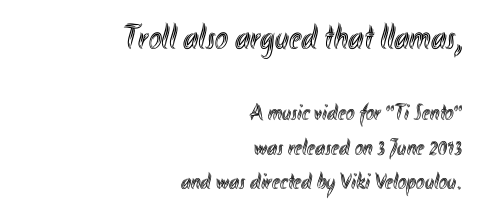
{"width": "condensed", "x_height": "small", "monospaced": "no", "underline": "no", "align": "right", "line_spacing": "normal", "line_spacing_ratio": 1.5, "letter_spacing": "normal", "letter_spacing_em": 0.0, "larger_block": "first", "size_ratio": 1.52, "glyph_px": 35}
